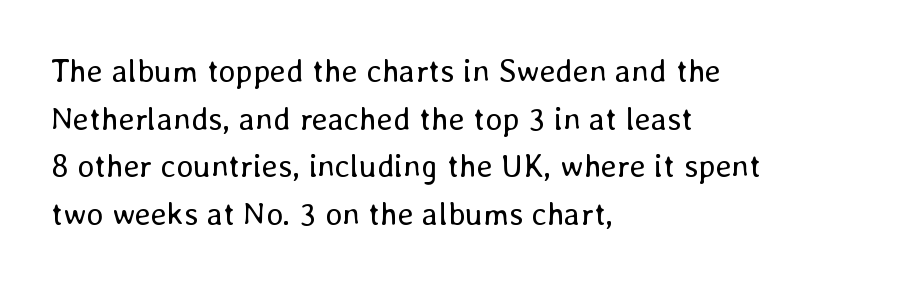
Q: Is the text bold? A: No.
Q: Is the text italic (slanted)? A: No, it is upright.
Q: Is the text underlined? A: No.
Q: How is the paragraph aligned? A: Left-aligned.
Q: Is the spacing between letters normal or unusually wide? A: Normal.
Q: Is the spacing between lines tight, normal or loose? A: Normal.
Q: Width (condensed, normal, or wide)? A: Normal.
Q: Stroke contrast? A: Low.
Q: x-height? A: Medium.
Q: Monospaced? A: No.
